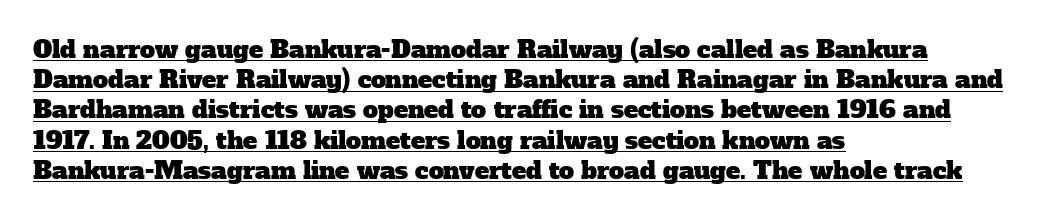
The image shows 24 px text type; set left-aligned, normal line spacing (1.26x), normal letter spacing, underlined.
